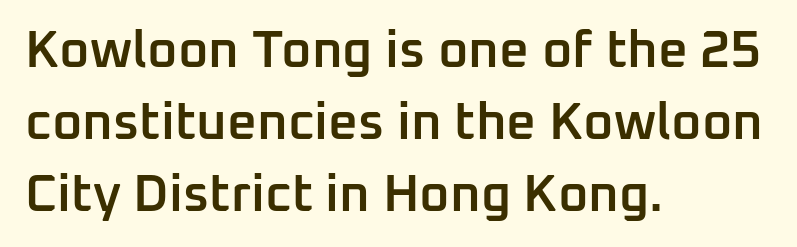
{"serif": "no", "italic": "no", "bold": "semi", "weight": "semibold", "width": "normal", "stroke_contrast": "low", "x_height": "medium", "monospaced": "no", "underline": "no", "align": "left", "line_spacing": "normal", "line_spacing_ratio": 1.38, "letter_spacing": "normal", "letter_spacing_em": 0.0, "glyph_px": 52}
